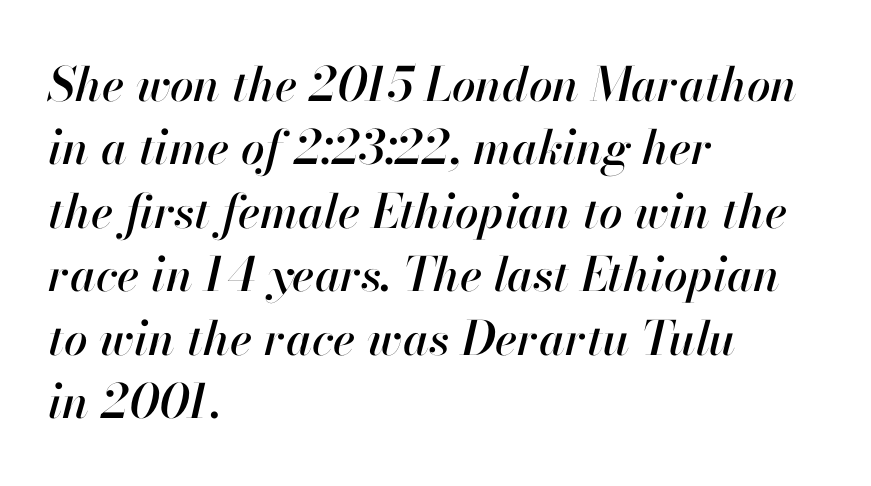
{"italic": "yes", "lean": "right", "slant_degrees": 13, "width": "normal", "stroke_contrast": "high", "x_height": "small", "monospaced": "no", "underline": "no", "align": "left", "line_spacing": "normal", "line_spacing_ratio": 1.35, "letter_spacing": "normal", "letter_spacing_em": 0.0, "glyph_px": 47}
